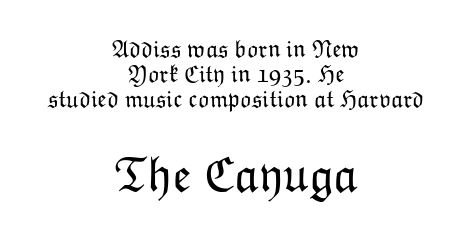
{"italic": "no", "bold": "no", "weight": "light", "width": "normal", "stroke_contrast": "low", "x_height": "medium", "monospaced": "no", "underline": "no", "align": "center", "line_spacing": "tight", "line_spacing_ratio": 1.05, "letter_spacing": "normal", "letter_spacing_em": 0.0, "larger_block": "second", "size_ratio": 2.04, "glyph_px": 49}
